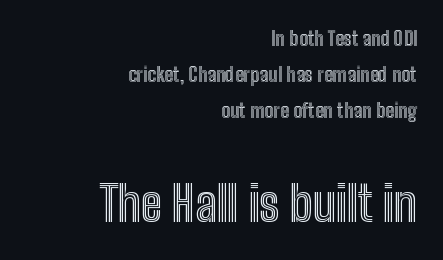
This sample has the flowing, uneven cadence of proportional lettering. The setting favours the right margin, as signatures and pull-quotes sometimes do. Every character sits straight up, as roman type does. Glance below the letters and you will spot only blank space.
